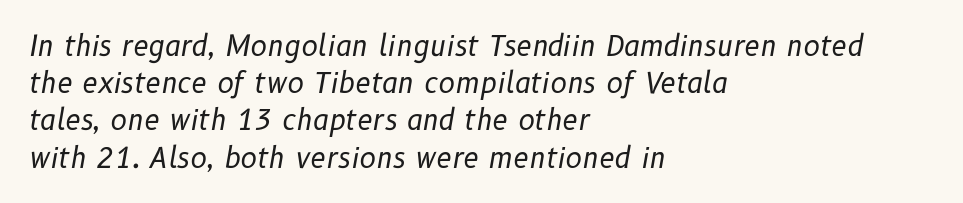
The image shows 28 px regular-weight type, italic (leaning right); set left-aligned, normal line spacing (1.33x), normal letter spacing, not underlined; low stroke contrast and a medium x-height.
